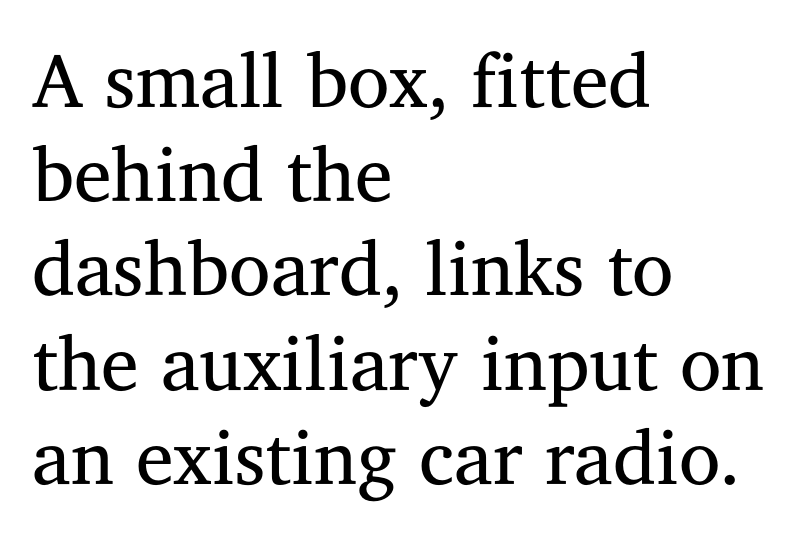
Spacing verdict: proportional, widths tailored to each character. The paragraph has a hard left edge and a soft right edge. A typesetter would call this zero additional tracking. Anything drawn beneath the words? Only blank space.
